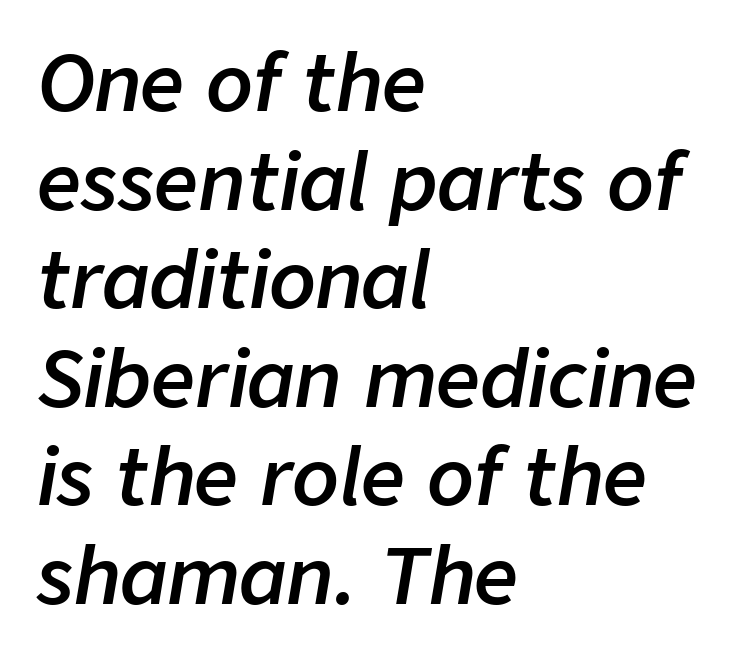
{"italic": "yes", "lean": "right", "slant_degrees": 9, "bold": "semi", "weight": "semibold", "width": "normal", "stroke_contrast": "low", "x_height": "medium", "monospaced": "no", "underline": "no", "align": "left", "line_spacing": "normal", "line_spacing_ratio": 1.28, "letter_spacing": "normal", "letter_spacing_em": 0.0, "glyph_px": 77}
